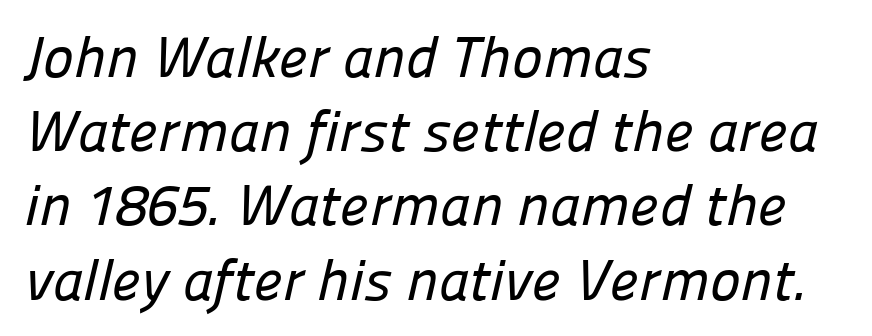
Q: Is the typeface a serif or a sans-serif typeface? A: Sans-serif.
Q: Is the text underlined? A: No.
Q: How is the paragraph aligned? A: Left-aligned.
Q: Is the spacing between letters normal or unusually wide? A: Normal.
Q: Is the spacing between lines tight, normal or loose? A: Normal.
Q: Width (condensed, normal, or wide)? A: Normal.
Q: Stroke contrast? A: Low.
Q: x-height? A: Medium.
Q: Monospaced? A: No.
